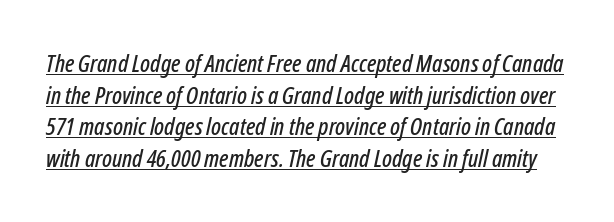
The image shows 24 px text type, italic (leaning right); set normal line spacing (1.32x), normal letter spacing, underlined.
